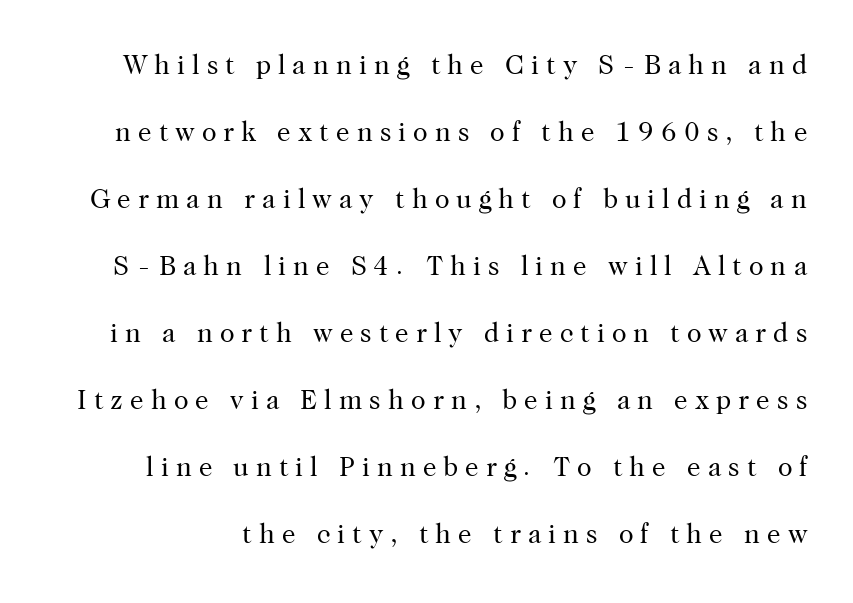
The image shows 27 px text type, upright; set loose line spacing (2.48x), unusually wide letter spacing (+0.26 em), not underlined.
